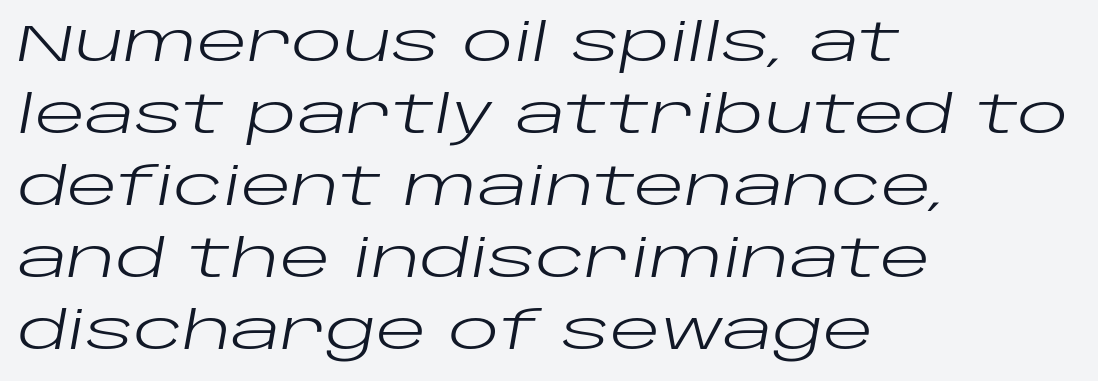
Q: Is the text bold? A: No.
Q: Is the text italic (slanted)? A: Yes, it leans right by about 10 degrees.
Q: Is the text underlined? A: No.
Q: How is the paragraph aligned? A: Left-aligned.
Q: Is the spacing between letters normal or unusually wide? A: Normal.
Q: Is the spacing between lines tight, normal or loose? A: Normal.
Q: Width (condensed, normal, or wide)? A: Wide.
Q: Stroke contrast? A: Low.
Q: x-height? A: Large.
Q: Monospaced? A: No.
